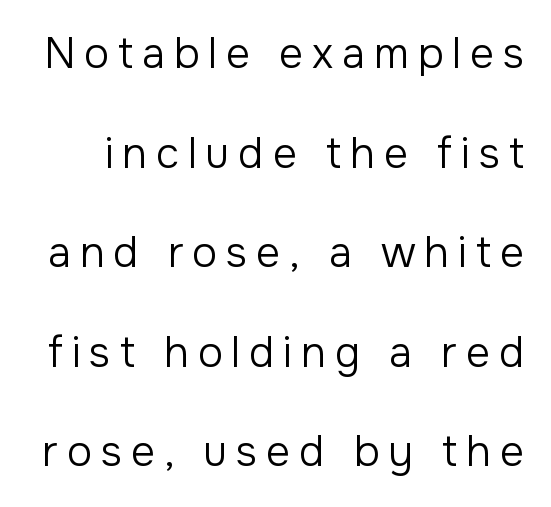
Q: Is the text bold? A: No.
Q: Is the text italic (slanted)? A: No, it is upright.
Q: Is the typeface a serif or a sans-serif typeface? A: Sans-serif.
Q: Is the text underlined? A: No.
Q: Is the spacing between letters normal or unusually wide? A: Unusually wide.
Q: Is the spacing between lines tight, normal or loose? A: Loose.
Q: Width (condensed, normal, or wide)? A: Normal.
Q: Stroke contrast? A: Low.
Q: x-height? A: Medium.
Q: Monospaced? A: No.
